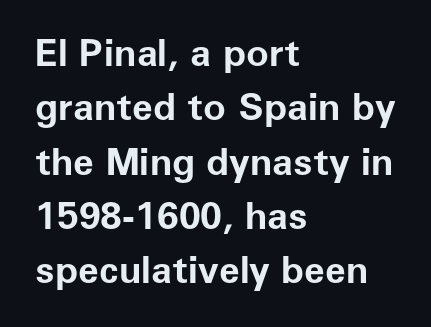
Q: Is the text bold? A: Yes.
Q: Is the text italic (slanted)? A: No, it is upright.
Q: Is the typeface a serif or a sans-serif typeface? A: Sans-serif.
Q: Is the text underlined? A: No.
Q: How is the paragraph aligned? A: Left-aligned.
Q: Is the spacing between letters normal or unusually wide? A: Normal.
Q: Is the spacing between lines tight, normal or loose? A: Normal.
Q: Width (condensed, normal, or wide)? A: Normal.
Q: Stroke contrast? A: Low.
Q: x-height? A: Medium.
Q: Monospaced? A: No.
